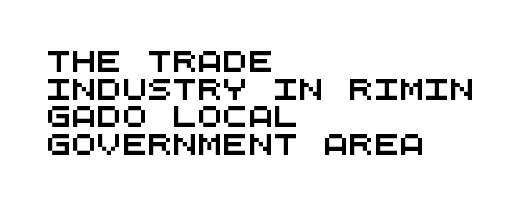
The image shows 21 px text type; set left-aligned, normal line spacing (1.31x), normal letter spacing, not underlined.
